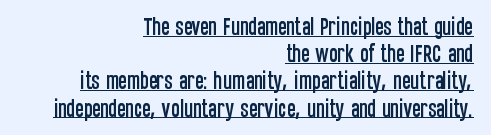
The image shows 20 px text type, upright; set right-aligned, normal line spacing (1.36x), normal letter spacing, underlined.
